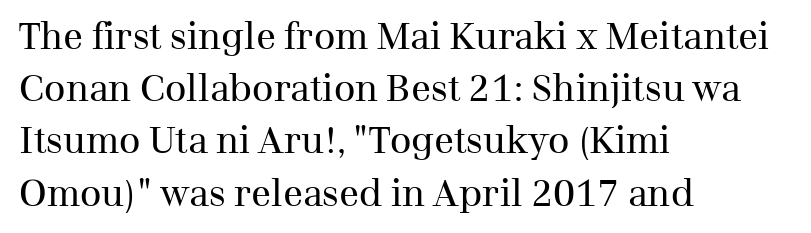
The image shows 37 px regular-weight serif type, upright; set left-aligned, normal line spacing (1.41x), normal letter spacing, not underlined; medium stroke contrast and a medium x-height.
